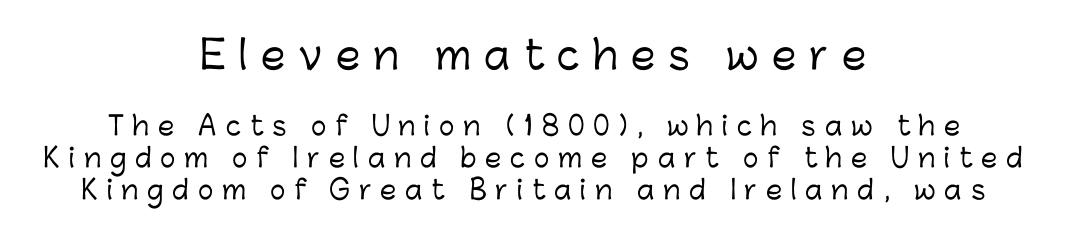
{"serif": "no", "italic": "no", "width": "normal", "stroke_contrast": "low", "x_height": "medium", "monospaced": "no", "underline": "no", "align": "center", "line_spacing_ratio": 1.23, "letter_spacing": "wide", "letter_spacing_em": 0.34, "larger_block": "first", "size_ratio": 1.5, "glyph_px": 39}
